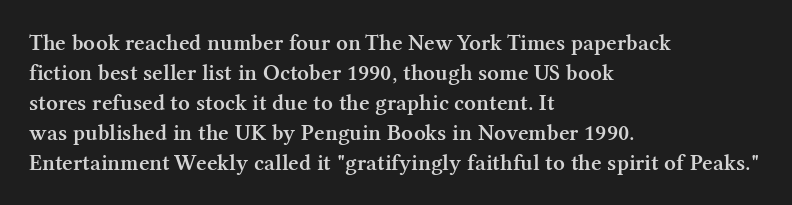
The image shows 23 px text type, upright; set left-aligned, normal line spacing (1.3x), normal letter spacing, not underlined.
